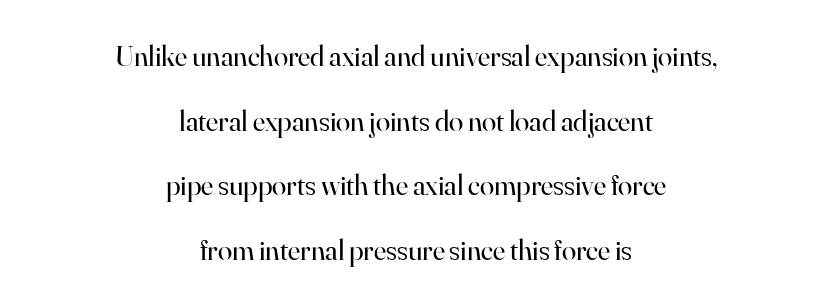
The image shows 29 px regular-weight serif type, upright; set centered, loose line spacing (2.23x), normal letter spacing, not underlined; high stroke contrast and a small x-height.
